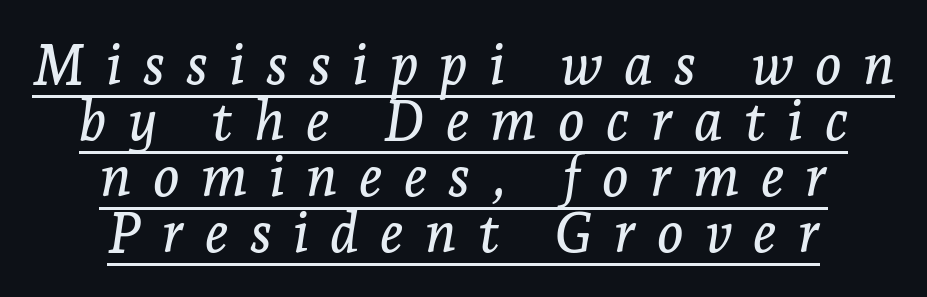
Q: Is the text italic (slanted)? A: Yes, it leans right by about 7 degrees.
Q: Is the typeface a serif or a sans-serif typeface? A: Serif.
Q: Is the text underlined? A: Yes.
Q: How is the paragraph aligned? A: Centered.
Q: Is the spacing between letters normal or unusually wide? A: Unusually wide.
Q: Is the spacing between lines tight, normal or loose? A: Tight.
Q: Width (condensed, normal, or wide)? A: Normal.
Q: Stroke contrast? A: Low.
Q: x-height? A: Medium.
Q: Monospaced? A: No.
